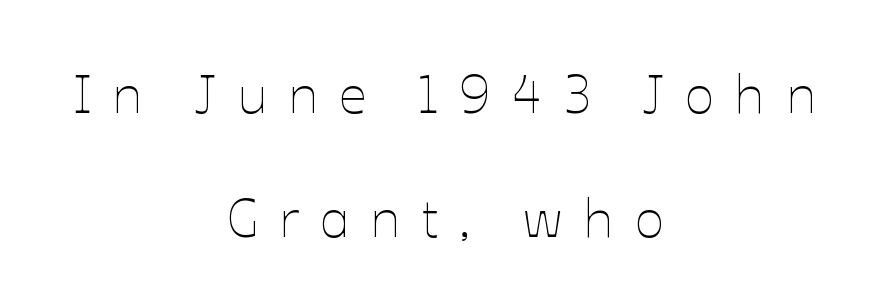
The image shows 54 px thin type, upright; set centered, loose line spacing (2.29x), unusually wide letter spacing (+0.38 em), not underlined; low stroke contrast and a medium x-height.
